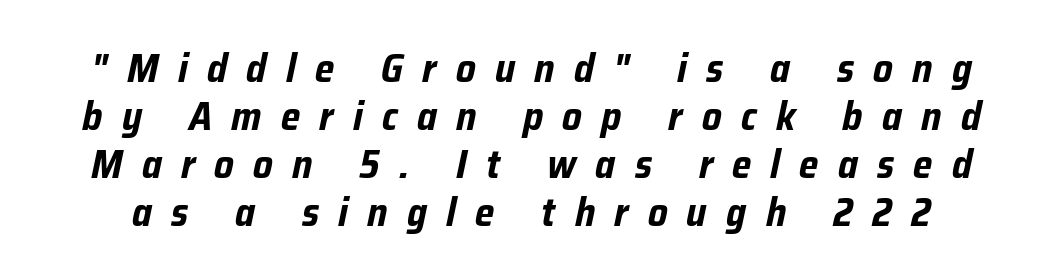
The image shows 40 px bold, condensed type, italic (leaning right); set line spacing 1.2x, unusually wide letter spacing (+0.48 em), not underlined; low stroke contrast and a medium x-height.
